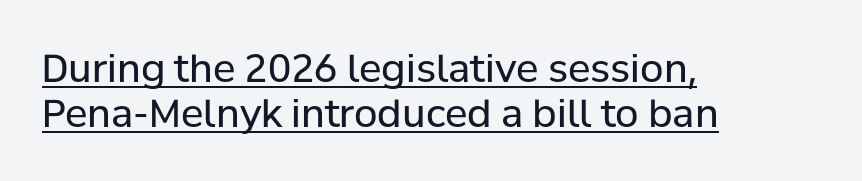
You can tell from the bare stems that sans-serif type was used. No chunkiness to these letters — they're not bold. No extra tracking has been applied to these lines. Casual observation: everything's shoved over to the left.
